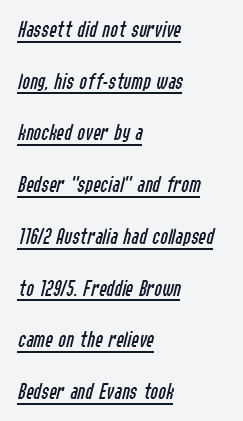
Q: Is the text bold? A: No.
Q: Is the text italic (slanted)? A: Yes, it leans right by about 14 degrees.
Q: Is the text underlined? A: Yes.
Q: How is the paragraph aligned? A: Left-aligned.
Q: Is the spacing between letters normal or unusually wide? A: Normal.
Q: Is the spacing between lines tight, normal or loose? A: Loose.
